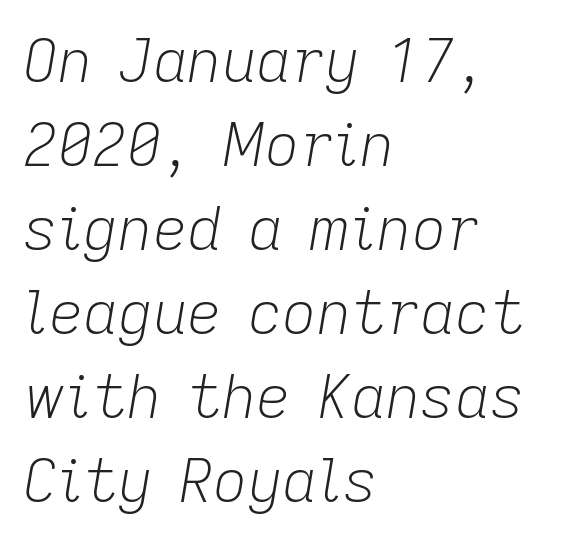
{"italic": "yes", "lean": "right", "slant_degrees": 9, "bold": "no", "weight": "light", "width": "normal", "stroke_contrast": "low", "x_height": "medium", "monospaced": "no", "underline": "no", "align": "left", "line_spacing": "normal", "line_spacing_ratio": 1.4, "letter_spacing": "normal", "letter_spacing_em": 0.0, "glyph_px": 60}
